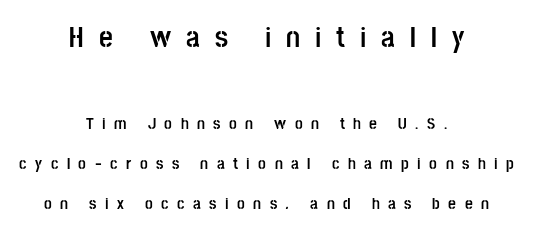
{"serif": "no", "italic": "no", "bold": "yes", "weight": "semibold", "width": "condensed", "stroke_contrast": "low", "x_height": "large", "monospaced": "no", "underline": "no", "align": "center", "line_spacing": "loose", "line_spacing_ratio": 2.36, "letter_spacing": "wide", "letter_spacing_em": 0.5, "larger_block": "first", "size_ratio": 1.76, "glyph_px": 30}
